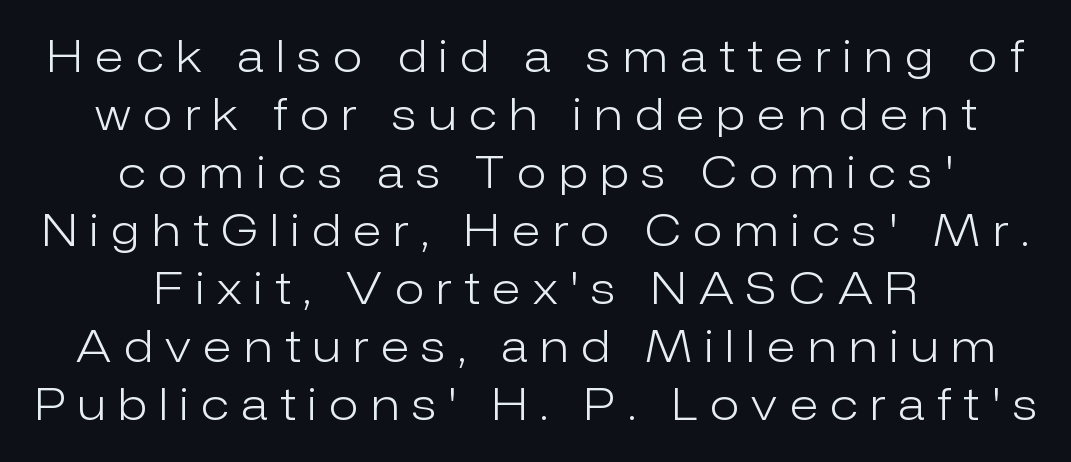
Notice how the stems are strictly vertical — no italics here. Neither beginnings nor endings align; midpoints do. The face used here is a sans, in the tradition of grotesques and geometrics. The glyphs are unaccompanied by any horizontal stroke below them. Is the letter spacing exaggerated? Yes — the characters are pushed far apart.
